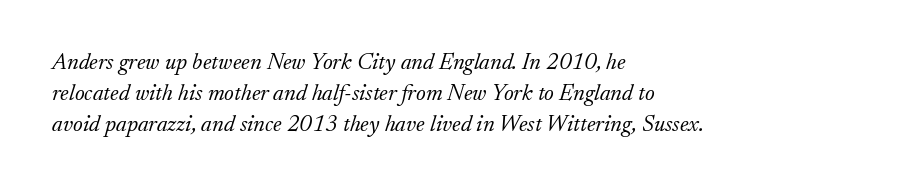
{"italic": "yes", "lean": "right", "slant_degrees": 17, "bold": "no", "underline": "no", "align": "left", "line_spacing": "normal", "line_spacing_ratio": 1.34, "letter_spacing": "normal", "letter_spacing_em": 0.0, "glyph_px": 23}
